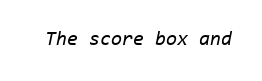
Q: Is the text bold? A: No.
Q: Is the text italic (slanted)? A: Yes, it leans right by about 11 degrees.
Q: Is the text underlined? A: No.
Q: Is the spacing between letters normal or unusually wide? A: Normal.
